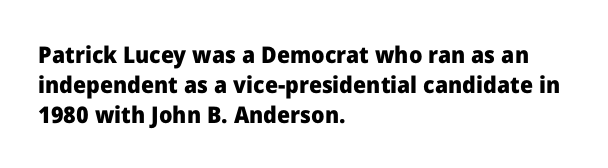
{"italic": "no", "bold": "yes", "underline": "no", "align": "left", "line_spacing": "normal", "line_spacing_ratio": 1.3, "letter_spacing": "normal", "letter_spacing_em": 0.0, "glyph_px": 23}
